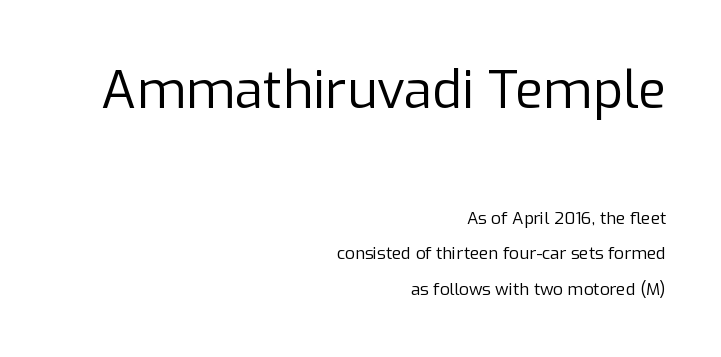
The image shows 52 px regular-weight sans-serif type, upright; set right-aligned, loose line spacing (2.1x), normal letter spacing, not underlined; the first (top) block is 3.06x larger; low stroke contrast and a medium x-height.
